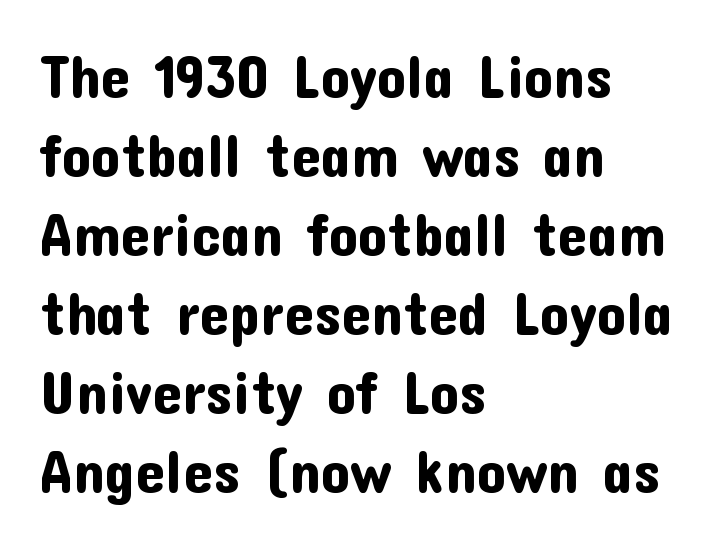
{"serif": "no", "italic": "no", "width": "normal", "stroke_contrast": "low", "x_height": "medium", "monospaced": "no", "underline": "no", "align": "left", "line_spacing": "normal", "line_spacing_ratio": 1.34, "letter_spacing": "normal", "letter_spacing_em": 0.0, "glyph_px": 59}
